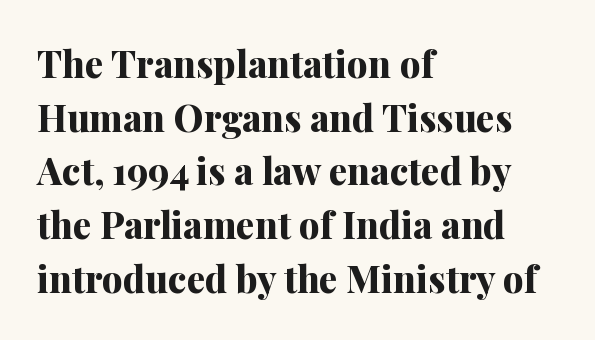
Q: Is the text bold? A: Yes.
Q: Is the text italic (slanted)? A: No, it is upright.
Q: Is the typeface a serif or a sans-serif typeface? A: Serif.
Q: Is the text underlined? A: No.
Q: How is the paragraph aligned? A: Left-aligned.
Q: Is the spacing between letters normal or unusually wide? A: Normal.
Q: Is the spacing between lines tight, normal or loose? A: Normal.
Q: Width (condensed, normal, or wide)? A: Normal.
Q: Stroke contrast? A: Medium.
Q: x-height? A: Medium.
Q: Monospaced? A: No.
